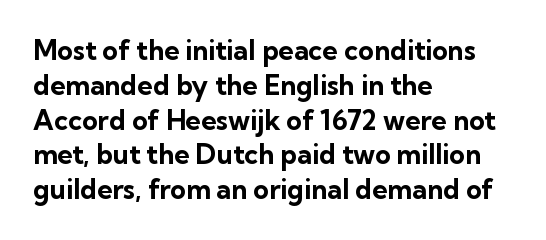
The image shows 27 px bold type, upright; set left-aligned, normal line spacing (1.29x), normal letter spacing, not underlined.
